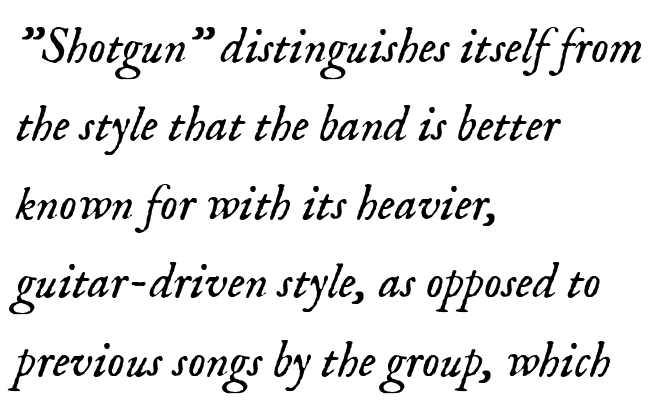
Q: Is the text bold? A: No.
Q: Is the text italic (slanted)? A: Yes, it leans right by about 18 degrees.
Q: Is the typeface a serif or a sans-serif typeface? A: Serif.
Q: Is the text underlined? A: No.
Q: How is the paragraph aligned? A: Left-aligned.
Q: Is the spacing between letters normal or unusually wide? A: Normal.
Q: Is the spacing between lines tight, normal or loose? A: Normal.
Q: Width (condensed, normal, or wide)? A: Normal.
Q: Stroke contrast? A: Low.
Q: x-height? A: Small.
Q: Monospaced? A: No.
